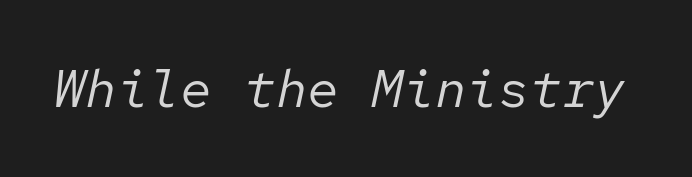
Q: Is the text bold? A: No.
Q: Is the text italic (slanted)? A: Yes, it leans right by about 12 degrees.
Q: Is the text underlined? A: No.
Q: Is the spacing between letters normal or unusually wide? A: Normal.
Q: Width (condensed, normal, or wide)? A: Normal.
Q: Stroke contrast? A: Low.
Q: x-height? A: Medium.
Q: Monospaced? A: Yes.
